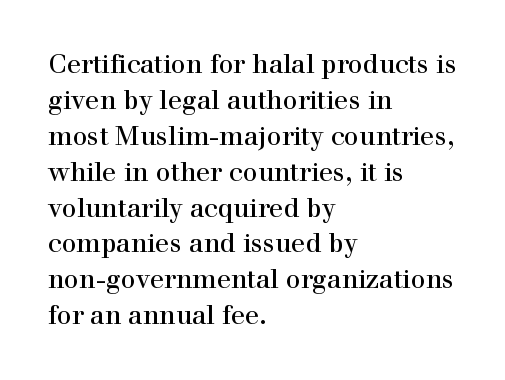
{"italic": "no", "underline": "no", "align": "left", "line_spacing": "normal", "line_spacing_ratio": 1.38, "letter_spacing": "normal", "letter_spacing_em": 0.0, "glyph_px": 26}
